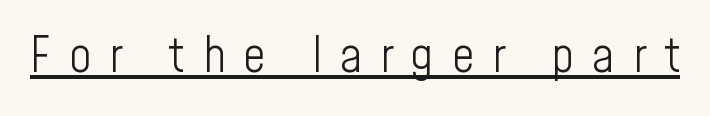
Tracking value appears strongly positive — letters spread wide. The text was rendered using a sans face with plain stroke endings. Quick note: not italic, upright. Underline: present. Note the varied advance widths — an 'i' is clearly narrower than an 'm'.
